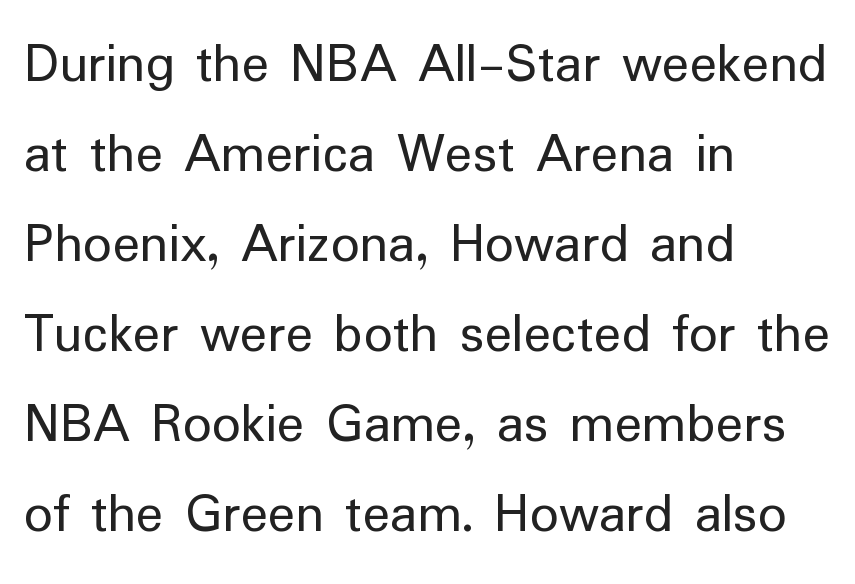
{"serif": "no", "italic": "no", "bold": "no", "weight": "regular", "width": "normal", "stroke_contrast": "low", "x_height": "medium", "monospaced": "no", "underline": "no", "align": "left", "line_spacing": "normal", "line_spacing_ratio": 1.58, "letter_spacing": "normal", "letter_spacing_em": 0.0, "glyph_px": 57}
